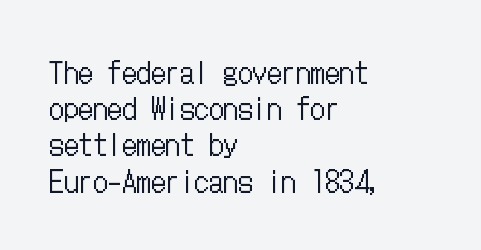
Reading down the column, the eye jumps a familiar distance to each next line. All the whitespace from short lines collects on the right. Ink coverage per letter is moderate at most. Spacing between characters is what you'd get straight out of the box. This is roman type, the default non-slanted kind.
